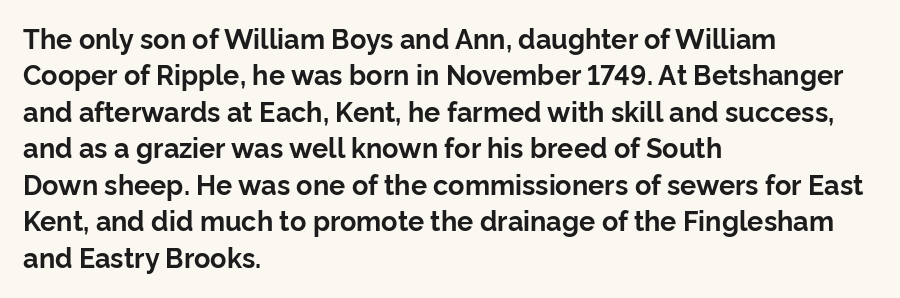
The image shows 27 px bold type, upright; set left-aligned, normal line spacing (1.35x), normal letter spacing, not underlined.
